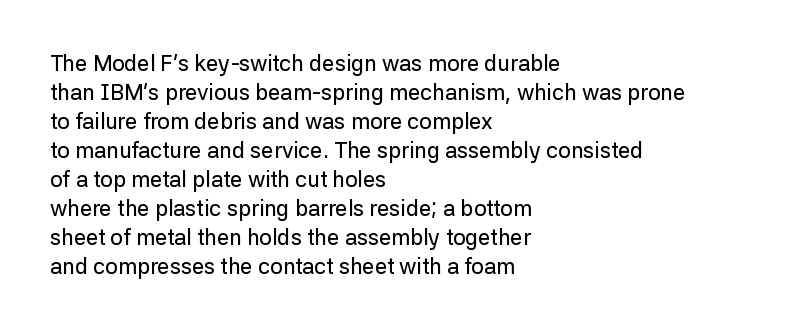
Q: Is the text italic (slanted)? A: No, it is upright.
Q: Is the text underlined? A: No.
Q: How is the paragraph aligned? A: Left-aligned.
Q: Is the spacing between letters normal or unusually wide? A: Normal.
Q: Is the spacing between lines tight, normal or loose? A: Normal.
